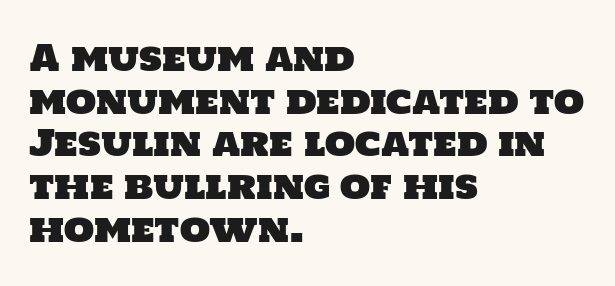
One-word summary of the alignment: left. These lines are rendered in a variable-pitch font. Nope, no serifs anywhere on these letters. Descender tails drop into unmarked territory. Here the glyphs are tracked normally, forming tight word shapes.
